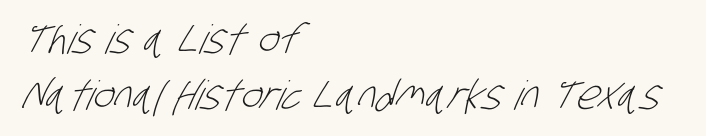
Q: Is the text bold? A: No.
Q: Is the typeface a serif or a sans-serif typeface? A: Sans-serif.
Q: Is the text underlined? A: No.
Q: How is the paragraph aligned? A: Left-aligned.
Q: Is the spacing between letters normal or unusually wide? A: Normal.
Q: Is the spacing between lines tight, normal or loose? A: Normal.
Q: Width (condensed, normal, or wide)? A: Condensed.
Q: Stroke contrast? A: Low.
Q: x-height? A: Large.
Q: Monospaced? A: No.
